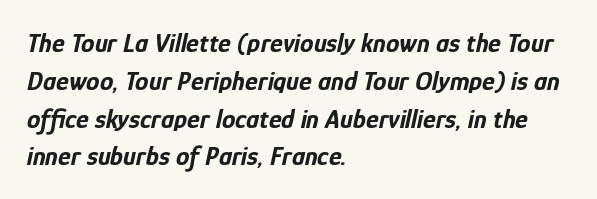
{"italic": "yes", "lean": "right", "slant_degrees": 12, "bold": "yes", "underline": "no", "align": "left", "line_spacing": "normal", "line_spacing_ratio": 1.4, "letter_spacing": "normal", "letter_spacing_em": 0.0, "glyph_px": 27}
